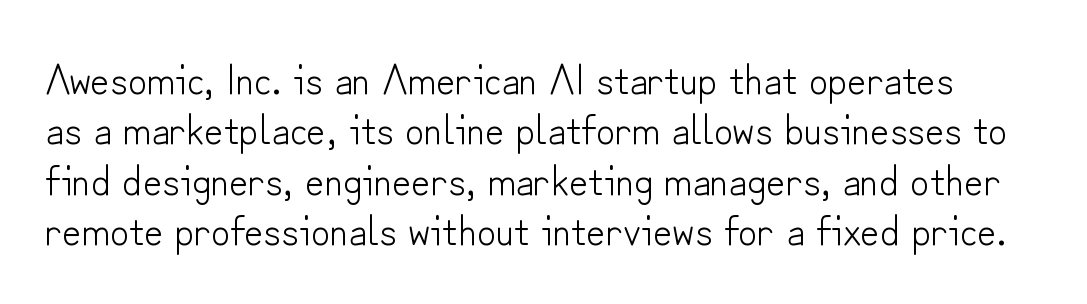
Q: Is the text bold? A: No.
Q: Is the text italic (slanted)? A: No, it is upright.
Q: Is the typeface a serif or a sans-serif typeface? A: Sans-serif.
Q: Is the text underlined? A: No.
Q: Is the spacing between letters normal or unusually wide? A: Normal.
Q: Width (condensed, normal, or wide)? A: Normal.
Q: Stroke contrast? A: Low.
Q: x-height? A: Small.
Q: Monospaced? A: No.
